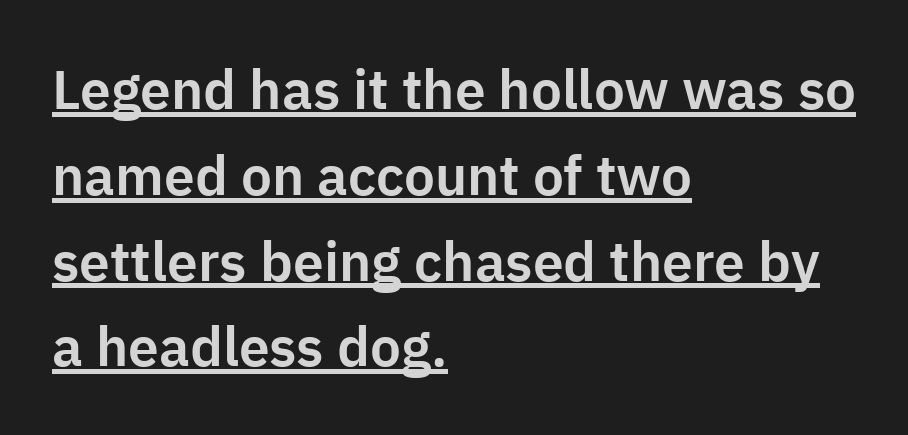
The image shows 55 px sans-serif type, upright; set left-aligned, normal line spacing (1.56x), normal letter spacing, underlined; low stroke contrast and a medium x-height.
